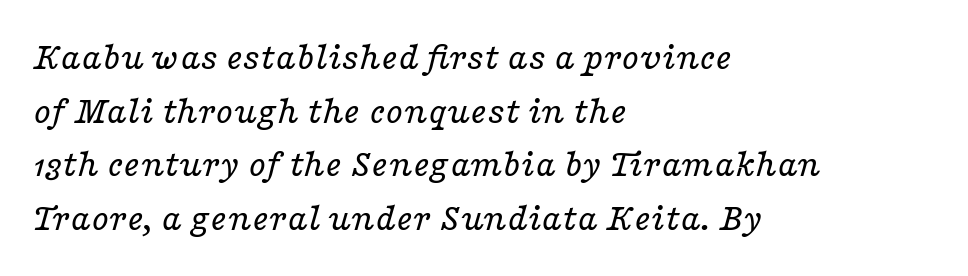
The image shows 40 px regular-weight, wide serif type, italic (leaning right); set left-aligned, normal line spacing (1.34x), normal letter spacing, not underlined; low stroke contrast and a medium x-height.
